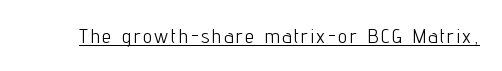
{"italic": "no", "bold": "no", "underline": "yes", "glyph_px": 20}
